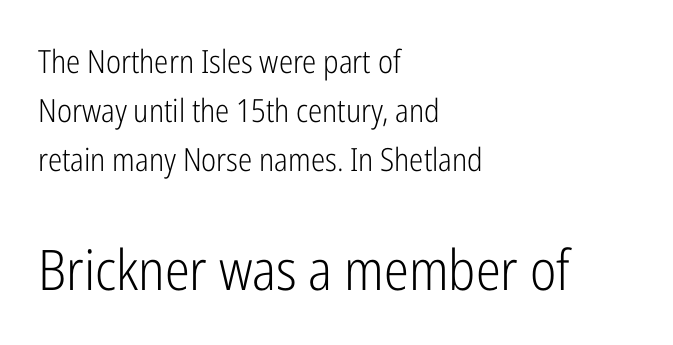
The image shows 56 px light, condensed sans-serif type, upright; set left-aligned, normal line spacing (1.53x), normal letter spacing, not underlined; the second (bottom) block is 1.75x larger; low stroke contrast and a medium x-height.
